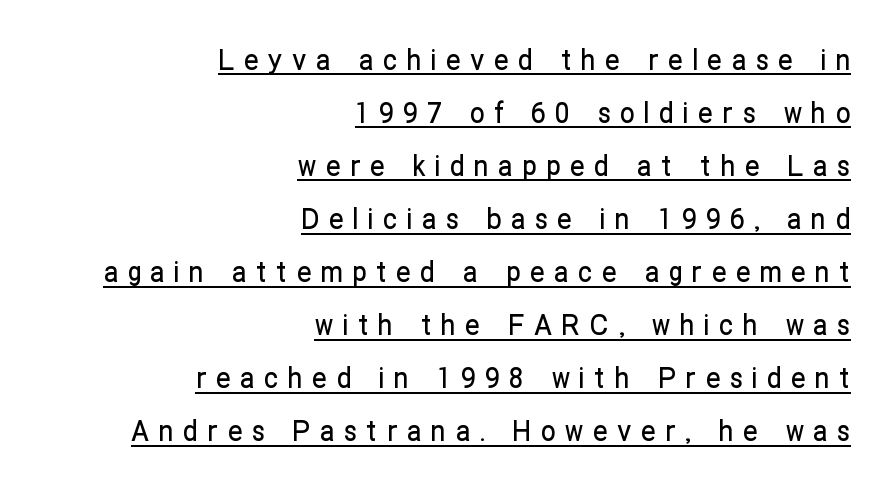
This rendering uses right alignment, leaving the left contour irregular. Here the designer chose a conventional face with non-uniform glyph widths. Students, observe the line beneath the letters — that is underlining. Notice how the stems are strictly vertical — no italics here.
